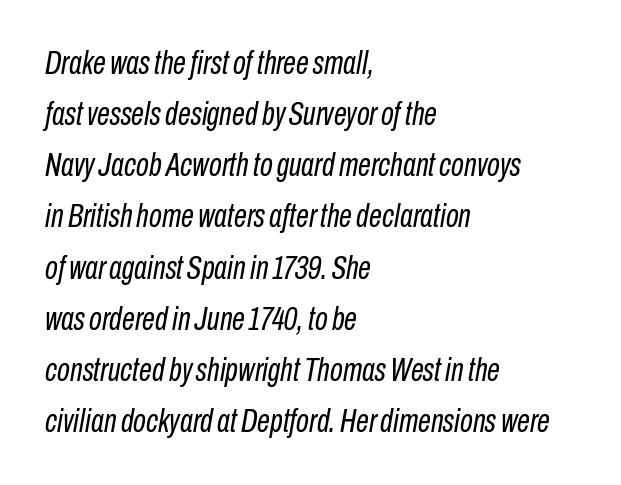
The image shows 33 px regular-weight, condensed type, italic (leaning right); set left-aligned, normal line spacing (1.55x), normal letter spacing, not underlined; low stroke contrast and a medium x-height.
